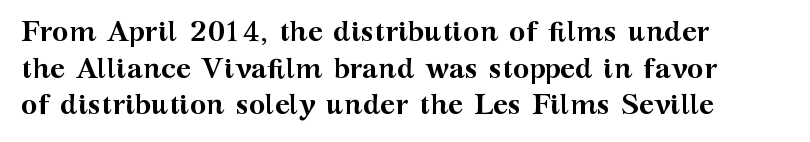
Q: Is the text bold? A: Yes.
Q: Is the text italic (slanted)? A: No, it is upright.
Q: Is the typeface a serif or a sans-serif typeface? A: Serif.
Q: Is the text underlined? A: No.
Q: How is the paragraph aligned? A: Left-aligned.
Q: Is the spacing between letters normal or unusually wide? A: Normal.
Q: Is the spacing between lines tight, normal or loose? A: Normal.
Q: Width (condensed, normal, or wide)? A: Wide.
Q: Stroke contrast? A: Medium.
Q: x-height? A: Medium.
Q: Monospaced? A: No.
